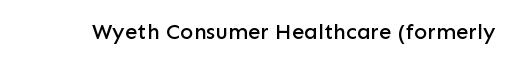
{"italic": "no", "underline": "no", "letter_spacing": "normal", "letter_spacing_em": 0.0, "glyph_px": 22}
